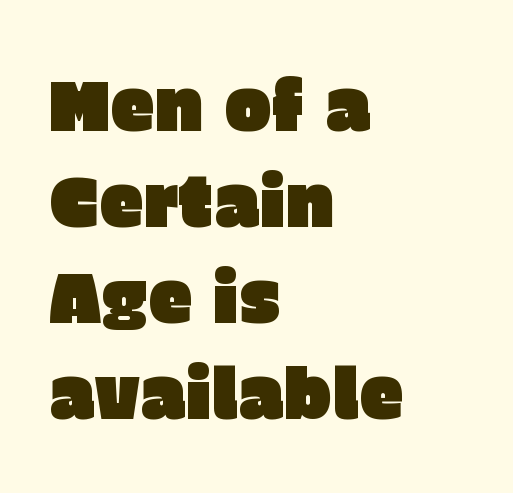
The image shows 71 px sans-serif type, upright; set left-aligned, normal line spacing (1.35x), normal letter spacing, not underlined; low stroke contrast and a large x-height.
